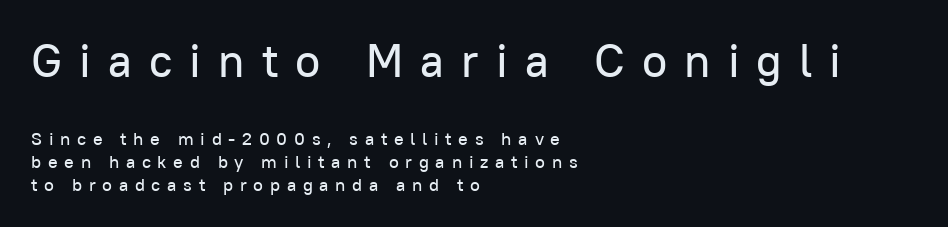
The image shows 46 px sans-serif type, upright; set left-aligned, normal line spacing (1.28x), unusually wide letter spacing (+0.37 em), not underlined; the first (top) block is 2.56x larger; low stroke contrast and a medium x-height.
